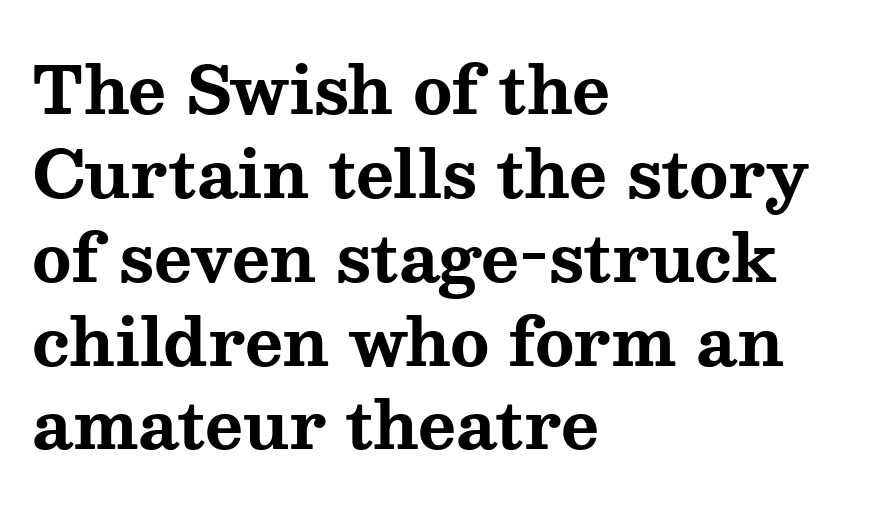
{"serif": "yes", "italic": "no", "bold": "yes", "weight": "bold", "width": "wide", "stroke_contrast": "medium", "x_height": "medium", "monospaced": "no", "underline": "no", "align": "left", "line_spacing": "normal", "line_spacing_ratio": 1.29, "letter_spacing": "normal", "letter_spacing_em": 0.0, "glyph_px": 65}
